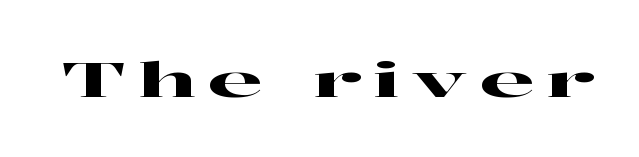
Q: Is the text italic (slanted)? A: No, it is upright.
Q: Is the typeface a serif or a sans-serif typeface? A: Serif.
Q: Is the text underlined? A: No.
Q: Is the spacing between letters normal or unusually wide? A: Unusually wide.
Q: Width (condensed, normal, or wide)? A: Wide.
Q: Stroke contrast? A: High.
Q: x-height? A: Medium.
Q: Monospaced? A: No.
